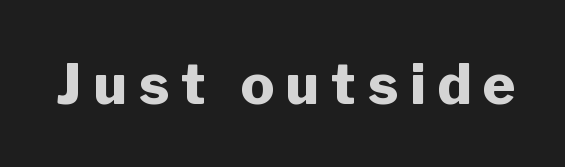
{"serif": "no", "italic": "no", "bold": "yes", "weight": "heavy", "width": "normal", "stroke_contrast": "low", "x_height": "medium", "monospaced": "no", "underline": "no", "letter_spacing": "wide", "letter_spacing_em": 0.21, "glyph_px": 56}
